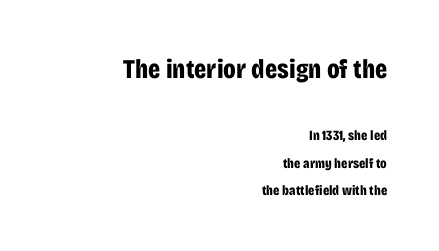
{"italic": "no", "bold": "yes", "underline": "no", "align": "right", "line_spacing": "loose", "line_spacing_ratio": 1.95, "letter_spacing": "normal", "letter_spacing_em": 0.0, "larger_block": "first", "size_ratio": 1.93, "glyph_px": 27}
